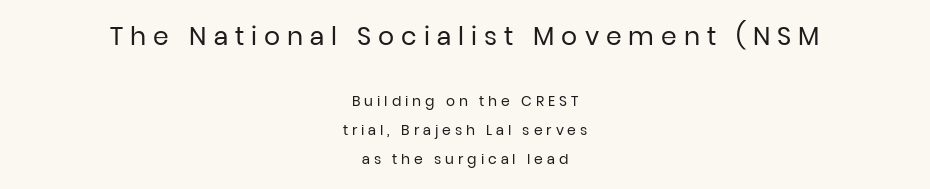
Q: Is the text bold? A: No.
Q: Is the text italic (slanted)? A: No, it is upright.
Q: Is the text underlined? A: No.
Q: How is the paragraph aligned? A: Centered.
Q: Is the spacing between letters normal or unusually wide? A: Unusually wide.
Q: Is the spacing between lines tight, normal or loose? A: Loose.
Q: Which block of text is set in a larger size, the first (top) or the second (bottom)? A: The first (top) one.
